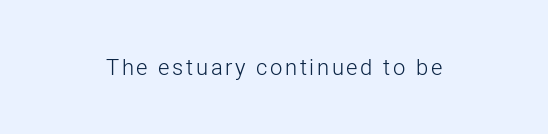
The specimen reads as upright at a glance. The face looks like a standard text weight, possibly lighter. Nobody drew a line under any word here.
